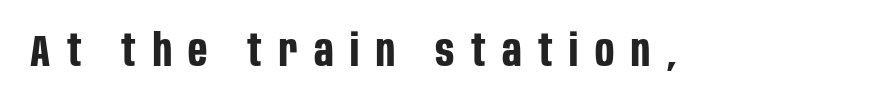
{"serif": "no", "italic": "no", "bold": "yes", "weight": "bold", "width": "condensed", "stroke_contrast": "low", "x_height": "large", "monospaced": "no", "underline": "no", "letter_spacing": "wide", "letter_spacing_em": 0.37, "glyph_px": 45}
